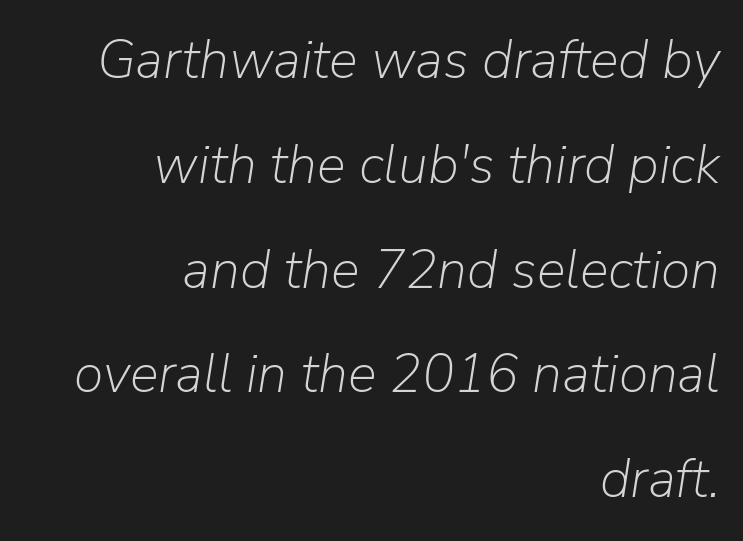
Q: Is the text bold? A: No.
Q: Is the text italic (slanted)? A: Yes, it leans right by about 9 degrees.
Q: Is the text underlined? A: No.
Q: How is the paragraph aligned? A: Right-aligned.
Q: Is the spacing between letters normal or unusually wide? A: Normal.
Q: Is the spacing between lines tight, normal or loose? A: Loose.
Q: Width (condensed, normal, or wide)? A: Normal.
Q: Stroke contrast? A: Low.
Q: x-height? A: Medium.
Q: Monospaced? A: No.
